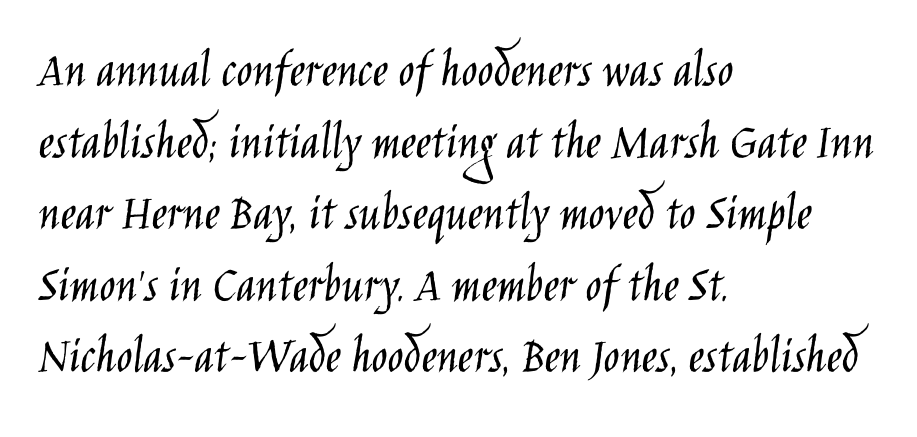
The image shows 53 px light, condensed sans-serif type; set left-aligned, normal line spacing (1.35x), normal letter spacing, not underlined; low stroke contrast and a large x-height.
